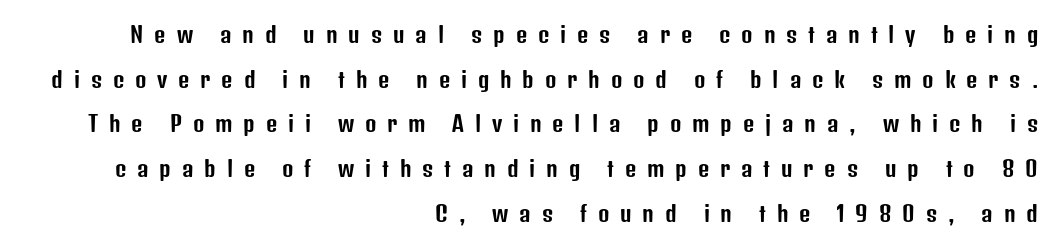
Q: Is the text italic (slanted)? A: No, it is upright.
Q: Is the text underlined? A: No.
Q: How is the paragraph aligned? A: Right-aligned.
Q: Is the spacing between letters normal or unusually wide? A: Unusually wide.
Q: Is the spacing between lines tight, normal or loose? A: Loose.
